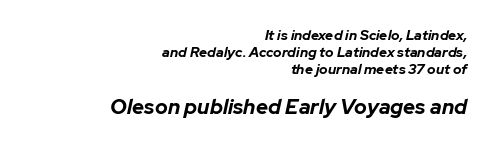
{"italic": "yes", "lean": "right", "slant_degrees": 12, "bold": "yes", "underline": "no", "align": "right", "line_spacing_ratio": 1.2, "letter_spacing": "normal", "letter_spacing_em": 0.0, "larger_block": "second", "size_ratio": 1.5, "glyph_px": 21}
